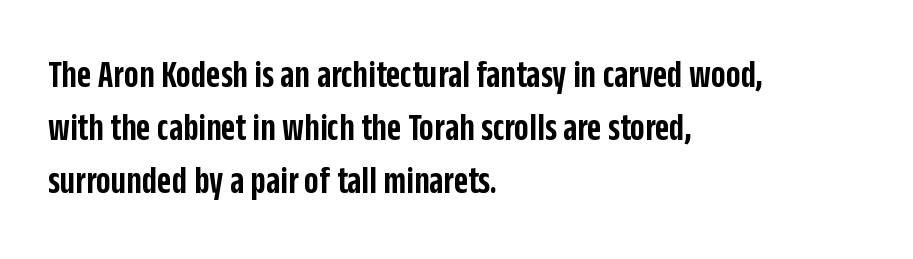
Baseline-to-baseline distance is the conventional proportion of letter height. Each letter keeps its own natural width here, so spacing adapts to shape. The lines are quadded left. Default kerning and tracking; the words read as compact shapes. Type without underlining. Italic? Not at all — the glyphs are vertical.
